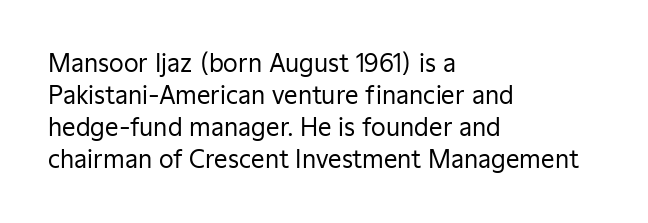
The strip under each line holds only bare page. You could call the tracking neutral — neither tight nor loose. Where is the straight margin? On the left. Upright lettering throughout. The weight tops out at a normal text grade.
